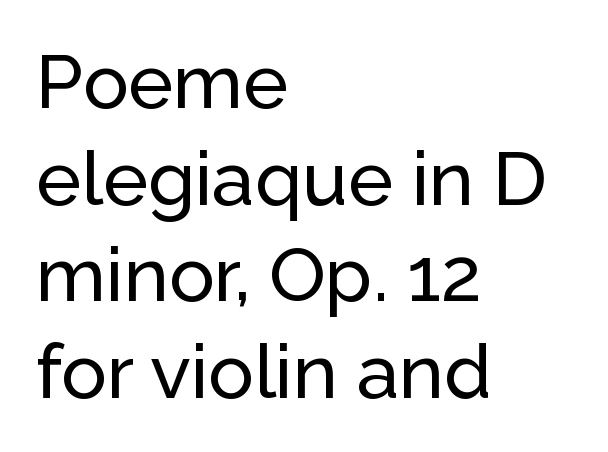
Q: Is the text italic (slanted)? A: No, it is upright.
Q: Is the typeface a serif or a sans-serif typeface? A: Sans-serif.
Q: Is the text underlined? A: No.
Q: How is the paragraph aligned? A: Left-aligned.
Q: Is the spacing between letters normal or unusually wide? A: Normal.
Q: Is the spacing between lines tight, normal or loose? A: Normal.
Q: Width (condensed, normal, or wide)? A: Normal.
Q: Stroke contrast? A: Low.
Q: x-height? A: Medium.
Q: Monospaced? A: No.
